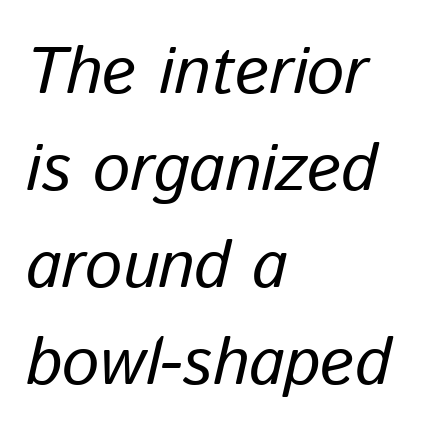
Q: Is the text italic (slanted)? A: Yes, it leans right by about 13 degrees.
Q: Is the text underlined? A: No.
Q: How is the paragraph aligned? A: Left-aligned.
Q: Is the spacing between letters normal or unusually wide? A: Normal.
Q: Is the spacing between lines tight, normal or loose? A: Normal.
Q: Width (condensed, normal, or wide)? A: Normal.
Q: Stroke contrast? A: Low.
Q: x-height? A: Medium.
Q: Monospaced? A: No.
